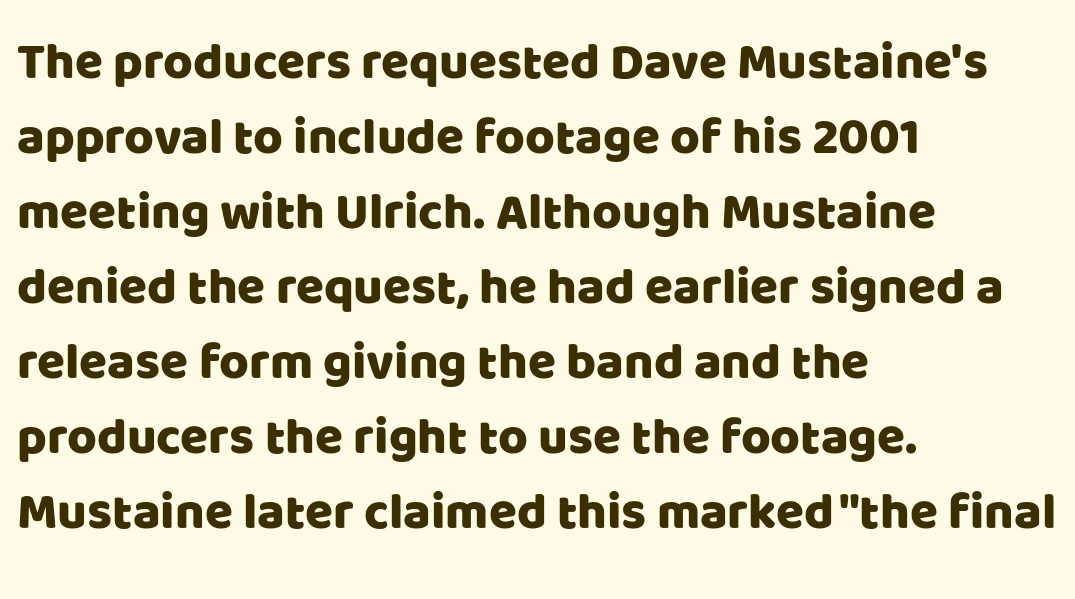
Spacing verdict: proportional, widths tailored to each character. I'd call this a sans setting — the letters go barefoot. The lettering stays uniformly vertical, giving the passage a roman look. Underline: absent.
